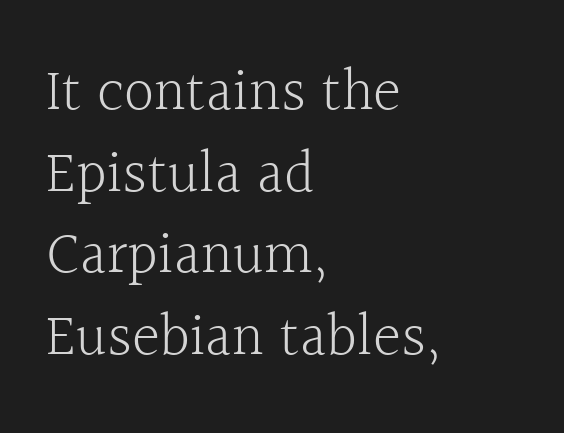
Q: Is the text bold? A: No.
Q: Is the text italic (slanted)? A: No, it is upright.
Q: Is the typeface a serif or a sans-serif typeface? A: Serif.
Q: Is the text underlined? A: No.
Q: How is the paragraph aligned? A: Left-aligned.
Q: Is the spacing between letters normal or unusually wide? A: Normal.
Q: Is the spacing between lines tight, normal or loose? A: Normal.
Q: Width (condensed, normal, or wide)? A: Normal.
Q: x-height? A: Medium.
Q: Monospaced? A: No.
